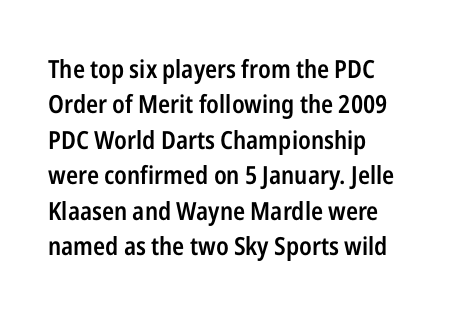
{"italic": "no", "bold": "semi", "underline": "no", "align": "left", "line_spacing": "normal", "line_spacing_ratio": 1.42, "letter_spacing": "normal", "letter_spacing_em": 0.0, "glyph_px": 25}
